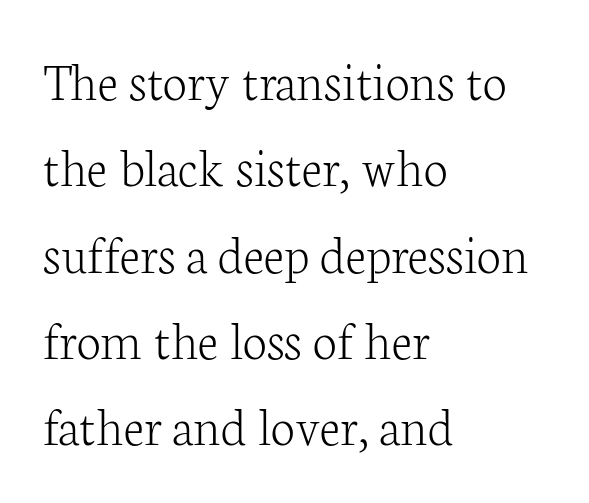
{"serif": "yes", "italic": "no", "bold": "no", "weight": "light", "width": "normal", "stroke_contrast": "low", "x_height": "medium", "monospaced": "no", "underline": "no", "align": "left", "line_spacing": "normal", "line_spacing_ratio": 1.57, "letter_spacing": "normal", "letter_spacing_em": 0.0, "glyph_px": 55}
